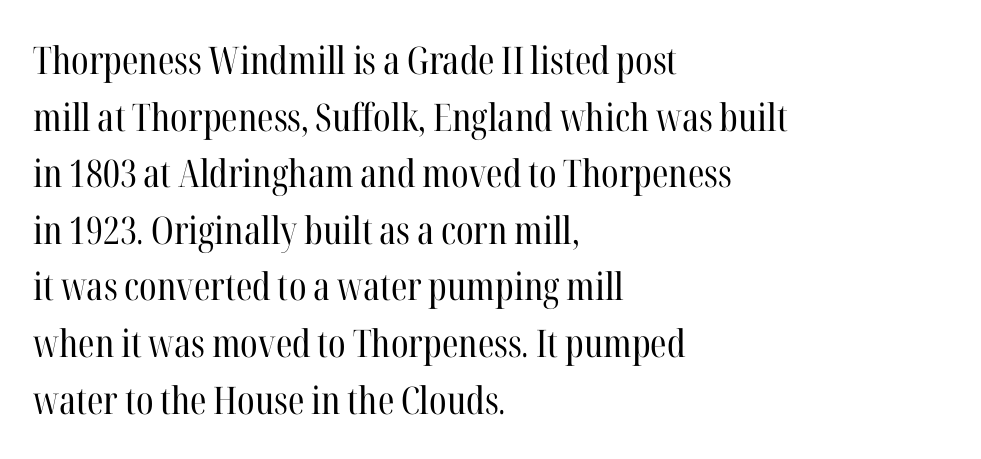
{"serif": "yes", "italic": "no", "bold": "no", "weight": "regular", "width": "condensed", "stroke_contrast": "high", "x_height": "medium", "monospaced": "no", "underline": "no", "align": "left", "line_spacing": "normal", "line_spacing_ratio": 1.49, "letter_spacing": "normal", "letter_spacing_em": 0.0, "glyph_px": 38}
